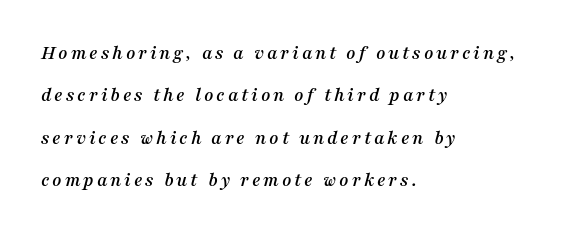
{"italic": "yes", "lean": "right", "slant_degrees": 16, "underline": "no", "align": "left", "line_spacing": "loose", "line_spacing_ratio": 2.12, "glyph_px": 20}
